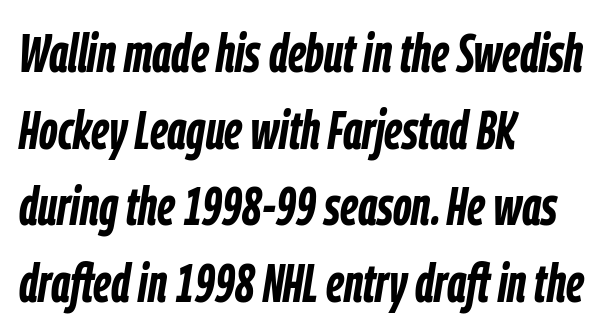
The image shows 54 px semibold, condensed type, italic (leaning right); set left-aligned, normal line spacing (1.42x), normal letter spacing, not underlined; low stroke contrast and a medium x-height.
